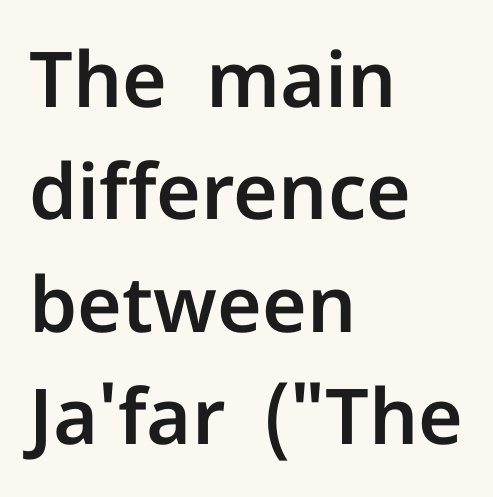
Q: Is the text italic (slanted)? A: No, it is upright.
Q: Is the typeface a serif or a sans-serif typeface? A: Sans-serif.
Q: Is the text underlined? A: No.
Q: How is the paragraph aligned? A: Left-aligned.
Q: Is the spacing between letters normal or unusually wide? A: Normal.
Q: Is the spacing between lines tight, normal or loose? A: Normal.
Q: Width (condensed, normal, or wide)? A: Normal.
Q: Stroke contrast? A: Low.
Q: x-height? A: Medium.
Q: Monospaced? A: No.
